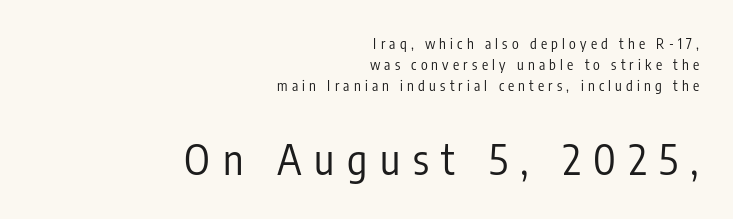
Observe the wide spacing: letters keep a clear distance from each other. The glyphs in this specimen are sans serif. Looks like regular typesetting: each glyph gets only the width it needs. A typesetter would call this leading conventional body-copy spacing. Bold? No — there's no thickening of the strokes.
